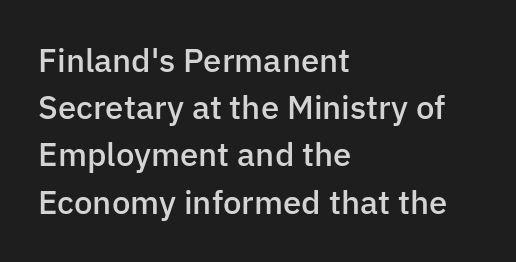
Q: Is the text bold? A: Semi-bold.
Q: Is the text italic (slanted)? A: No, it is upright.
Q: Is the typeface a serif or a sans-serif typeface? A: Sans-serif.
Q: Is the text underlined? A: No.
Q: How is the paragraph aligned? A: Left-aligned.
Q: Is the spacing between letters normal or unusually wide? A: Normal.
Q: Is the spacing between lines tight, normal or loose? A: Normal.
Q: Width (condensed, normal, or wide)? A: Normal.
Q: Stroke contrast? A: Low.
Q: x-height? A: Medium.
Q: Monospaced? A: No.
